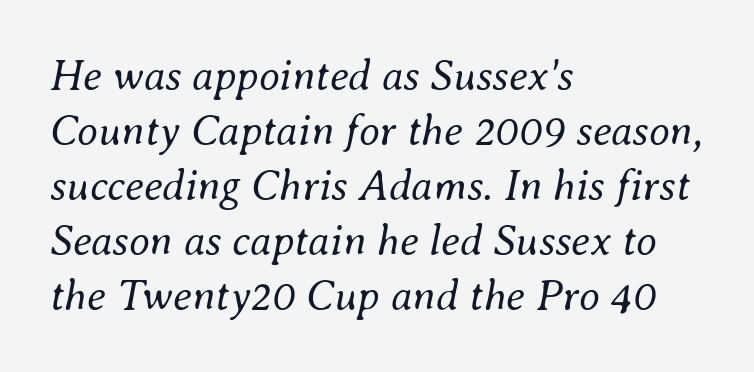
The image shows 43 px regular-weight type, italic (leaning right); set left-aligned, normal line spacing (1.28x), normal letter spacing, not underlined; medium stroke contrast and a small x-height.
